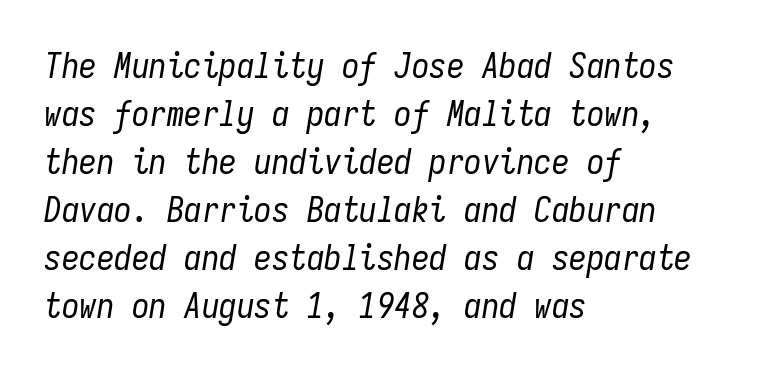
The image shows 35 px regular-weight, condensed type, italic (leaning right), monospaced; set left-aligned, normal line spacing (1.37x), normal letter spacing, not underlined; low stroke contrast and a medium x-height.
